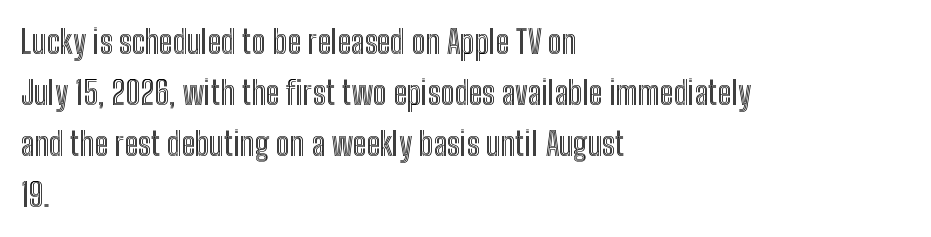
The image shows 33 px condensed type, upright; set left-aligned, normal line spacing (1.55x), normal letter spacing, not underlined; a medium x-height.
